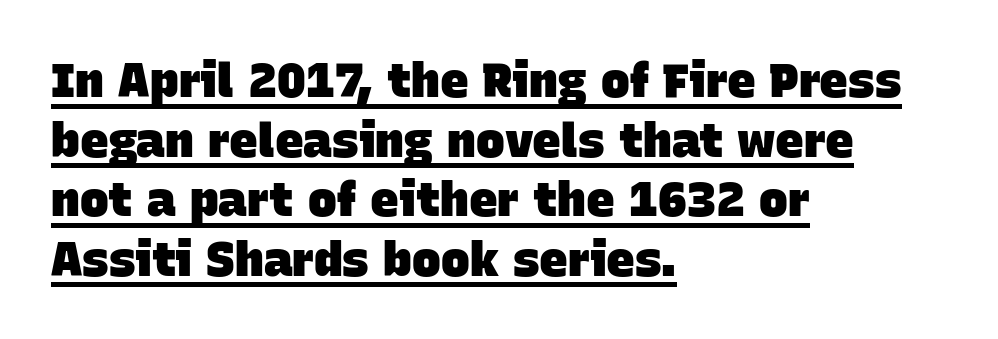
In designer terms, the underline attribute is active on this setting. Nobody touched the tracking dial on this one. Examine the stroke ends and you'll find no serifs. A typesetter would call this proportional, since set widths differ per character.
